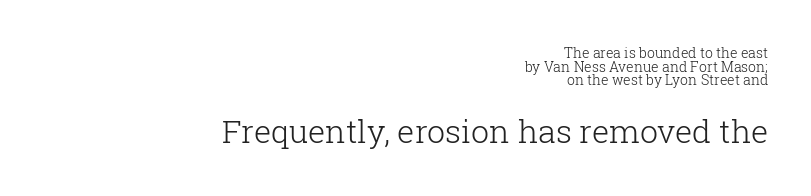
Between these two stacked blocks, the lower one wins on size. Leading: reduced. The cut favours lightness, reaching ordinary text weight at its darkest. The specimen omits any rule beneath the text block's lines.
